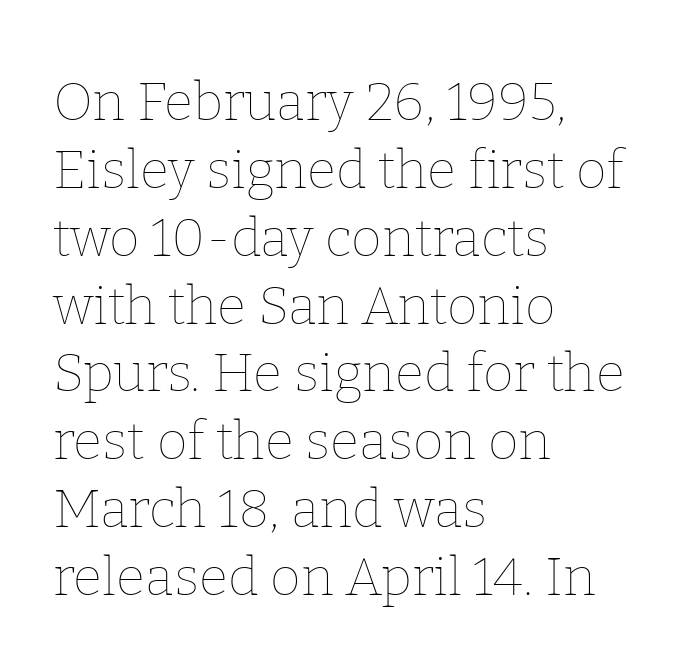
{"italic": "no", "bold": "no", "weight": "thin", "width": "normal", "stroke_contrast": "low", "x_height": "medium", "monospaced": "no", "underline": "no", "align": "left", "line_spacing": "normal", "line_spacing_ratio": 1.28, "letter_spacing": "normal", "letter_spacing_em": 0.0, "glyph_px": 53}
